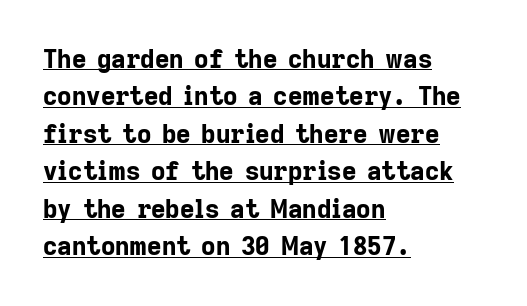
Weight check: bold — yes, fully. Italic: no, the glyphs are upright roman. Glyph-to-glyph distance matches everyday printed text. The space between consecutive lines is moderate. Line beginnings align vertically; line endings do not.
